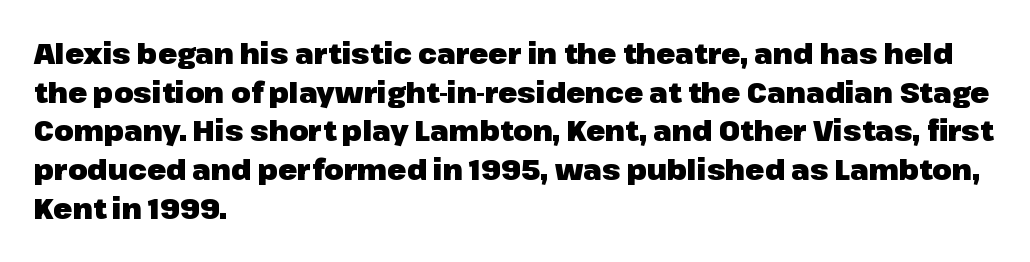
The image shows 28 px heavy sans-serif type, upright; set left-aligned, normal line spacing (1.38x), normal letter spacing, not underlined; low stroke contrast and a medium x-height.
